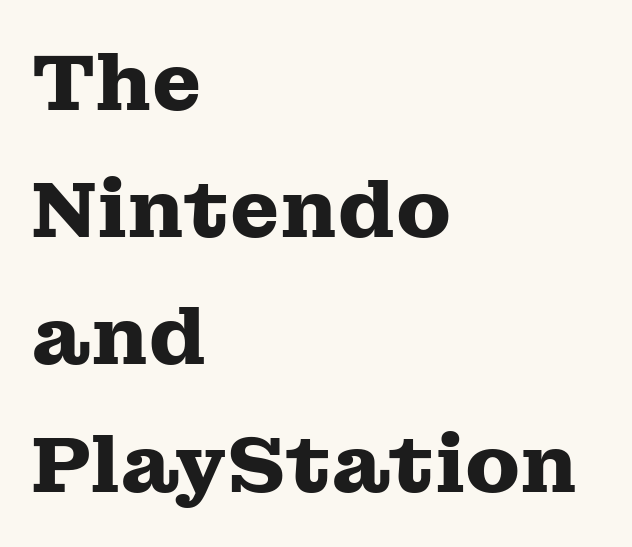
{"serif": "yes", "italic": "no", "bold": "yes", "weight": "heavy", "width": "wide", "stroke_contrast": "medium", "x_height": "medium", "monospaced": "no", "underline": "no", "align": "left", "line_spacing": "normal", "line_spacing_ratio": 1.59, "letter_spacing": "normal", "letter_spacing_em": 0.0, "glyph_px": 80}
